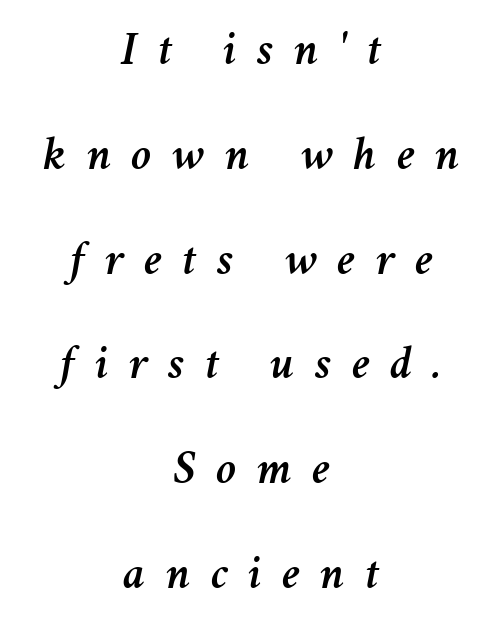
Q: Is the text italic (slanted)? A: Yes, it leans right by about 11 degrees.
Q: Is the text underlined? A: No.
Q: How is the paragraph aligned? A: Centered.
Q: Is the spacing between letters normal or unusually wide? A: Unusually wide.
Q: Is the spacing between lines tight, normal or loose? A: Loose.
Q: Width (condensed, normal, or wide)? A: Normal.
Q: Stroke contrast? A: Medium.
Q: x-height? A: Medium.
Q: Monospaced? A: No.
